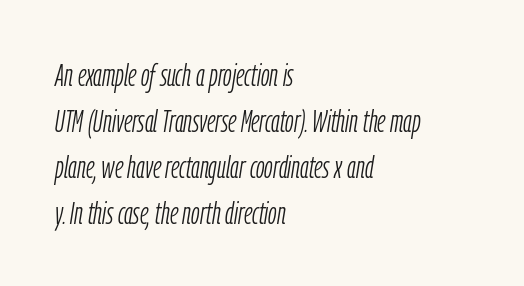
{"italic": "yes", "lean": "right", "slant_degrees": 9, "bold": "no", "weight": "light", "width": "condensed", "stroke_contrast": "low", "x_height": "medium", "monospaced": "no", "underline": "no", "align": "left", "line_spacing": "normal", "line_spacing_ratio": 1.48, "letter_spacing": "normal", "letter_spacing_em": 0.0, "glyph_px": 31}
